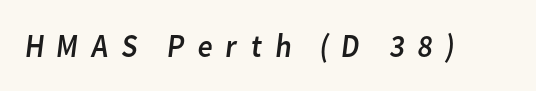
The image shows 33 px regular-weight sans-serif type; set unusually wide letter spacing (+0.35 em), not underlined; low stroke contrast and a medium x-height.
